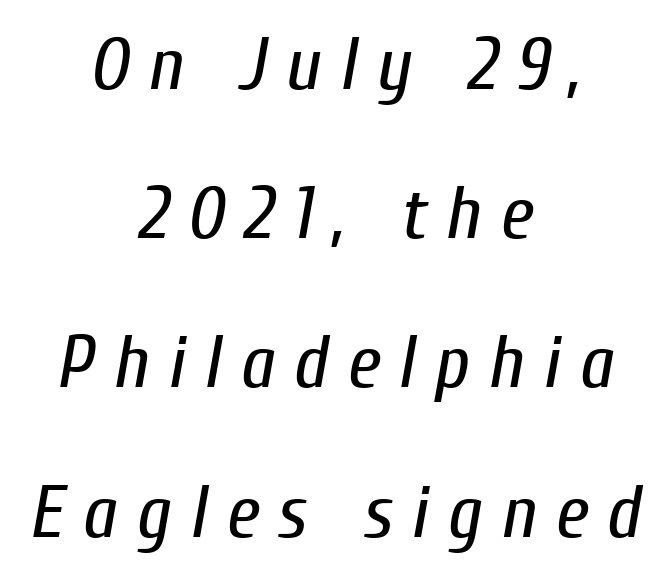
{"italic": "yes", "lean": "right", "slant_degrees": 10, "bold": "no", "weight": "regular", "width": "condensed", "stroke_contrast": "low", "x_height": "medium", "monospaced": "no", "underline": "no", "align": "center", "line_spacing": "loose", "line_spacing_ratio": 1.99, "letter_spacing": "wide", "letter_spacing_em": 0.25, "glyph_px": 75}
